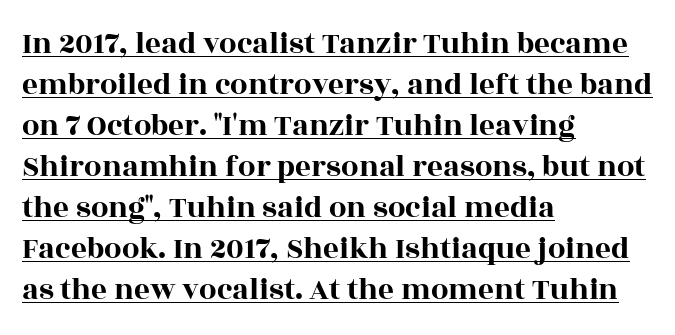
Looks like regular typesetting: each glyph gets only the width it needs. If you drew a line through each stem, it would be perfectly vertical. The type is set solid horizontally, with unmodified tracking. The rendered words wear a rule along their underside. This rendering uses left alignment, leaving the right contour irregular. To sum up the face: it has serifs.
